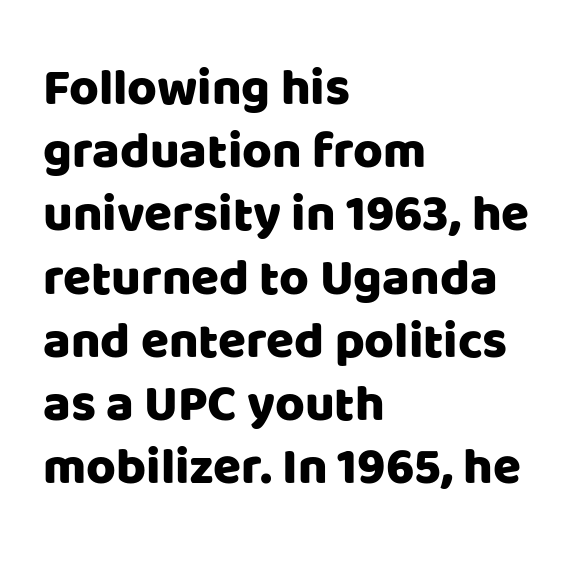
The image shows 51 px sans-serif type, upright; set left-aligned, line spacing 1.24x, normal letter spacing, not underlined; low stroke contrast and a large x-height.
